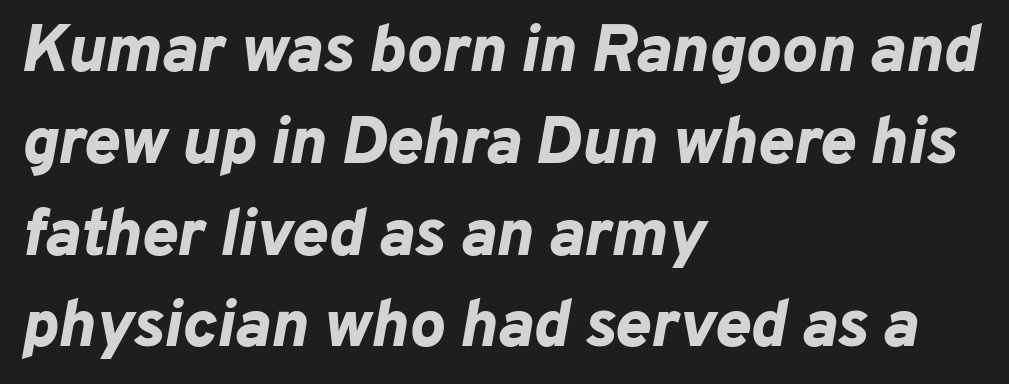
The image shows 67 px bold type, italic (leaning right); set left-aligned, normal line spacing (1.37x), normal letter spacing, not underlined; low stroke contrast and a medium x-height.
